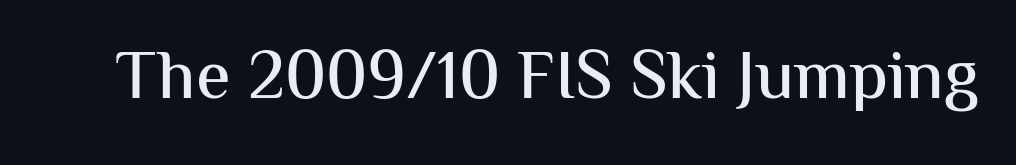
The image shows 70 px sans-serif type, upright; set normal letter spacing, not underlined; medium stroke contrast and a medium x-height.
